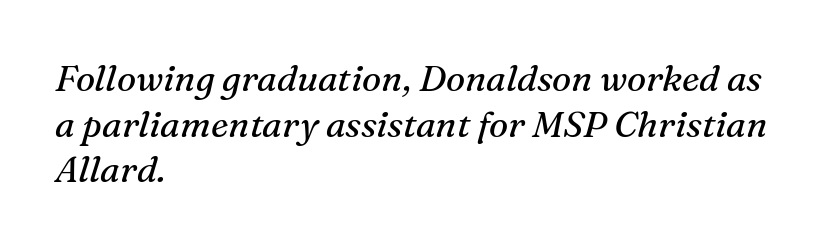
These lines were composed using italics. Rows of type keep a routine distance in the vertical direction. Which margin do the lines hug? The left one — the right edge is uneven. Looks like regular typesetting: each glyph gets only the width it needs.
